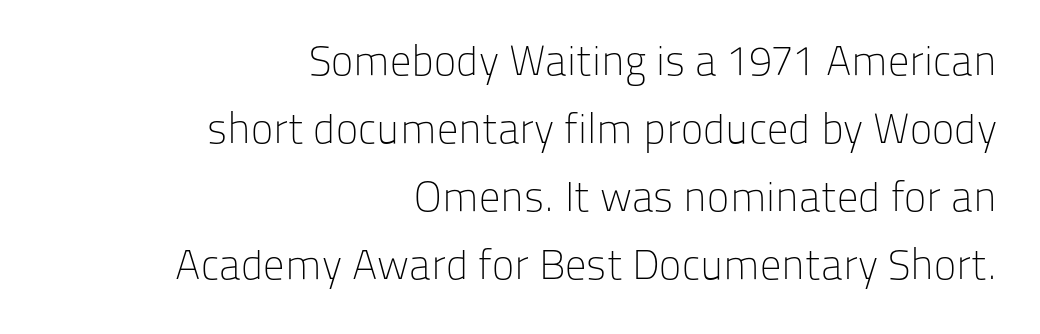
Typeset ragged left — the right edge is the straight one. A normal amount of white space separates one row of letters from the next. Tracking value appears to be zero — textbook default spacing. The gap between lines stays unmarked. Font category for this specimen: sans-serif.
